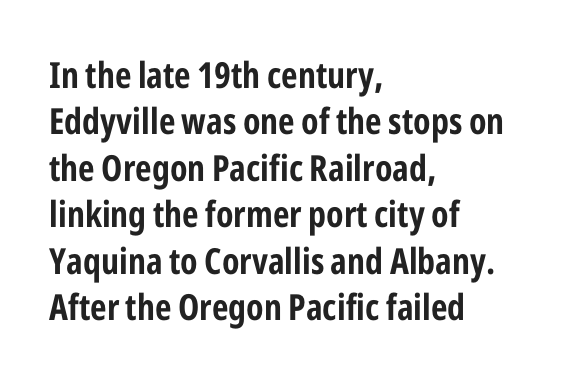
{"serif": "no", "italic": "no", "bold": "yes", "weight": "bold", "width": "condensed", "stroke_contrast": "low", "x_height": "medium", "monospaced": "no", "underline": "no", "align": "left", "line_spacing": "normal", "line_spacing_ratio": 1.29, "letter_spacing": "normal", "letter_spacing_em": 0.0, "glyph_px": 36}
